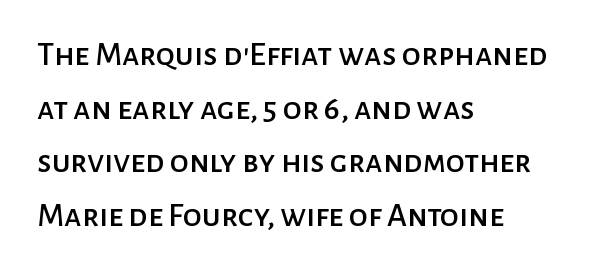
Q: Is the text italic (slanted)? A: No, it is upright.
Q: Is the typeface a serif or a sans-serif typeface? A: Sans-serif.
Q: Is the text underlined? A: No.
Q: How is the paragraph aligned? A: Left-aligned.
Q: Is the spacing between letters normal or unusually wide? A: Normal.
Q: Is the spacing between lines tight, normal or loose? A: Normal.
Q: Width (condensed, normal, or wide)? A: Normal.
Q: Stroke contrast? A: Low.
Q: x-height? A: Medium.
Q: Monospaced? A: No.
